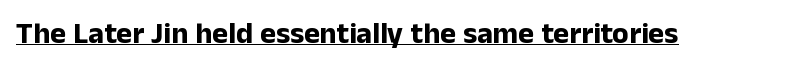
Q: Is the text bold? A: Yes.
Q: Is the text italic (slanted)? A: No, it is upright.
Q: Is the typeface a serif or a sans-serif typeface? A: Sans-serif.
Q: Is the text underlined? A: Yes.
Q: Is the spacing between letters normal or unusually wide? A: Normal.
Q: Width (condensed, normal, or wide)? A: Normal.
Q: Stroke contrast? A: Low.
Q: x-height? A: Medium.
Q: Monospaced? A: No.
